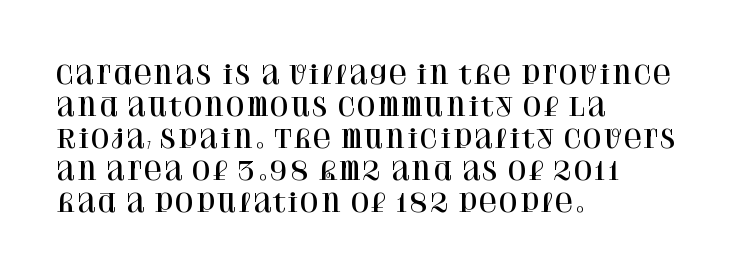
Summary of vertical rhythm: regular, with standard interline spacing. The string is rendered with underlining switched off. This rendering uses left alignment, leaving the right contour irregular. The lettering stays uniformly vertical, giving the passage a roman look. The horizontal fit of the characters is conventional and even.
